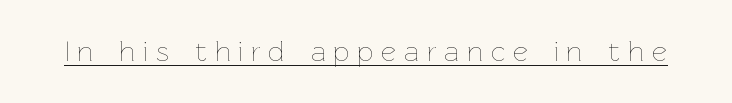
A baseline rule has been typeset under these characters. This sample has the flowing, uneven cadence of proportional lettering. Look at the tracking — it's clearly loosened, letters drifting apart. Vertical stems look standard width or narrower in stroke. Every character sits straight up, as roman type does.
